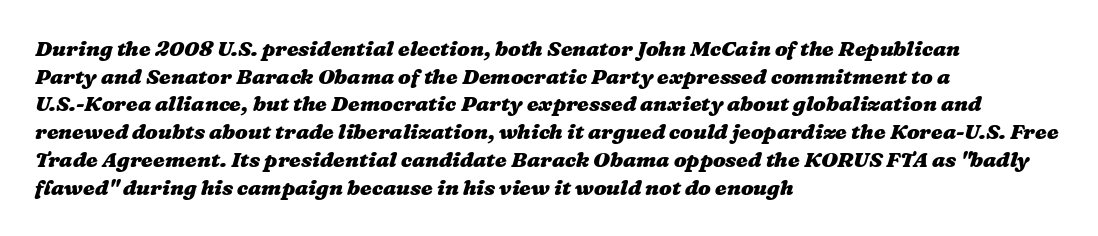
The image shows 21 px bold type; set left-aligned, normal line spacing (1.32x), normal letter spacing, not underlined.
